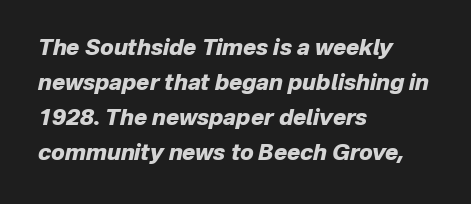
On the weight axis this lands at bold, roughly 700. Plain, unruled lines of type. Looking at the ascenders, they clearly lean. Line beginnings align vertically; line endings do not. The space between consecutive lines is moderate.
